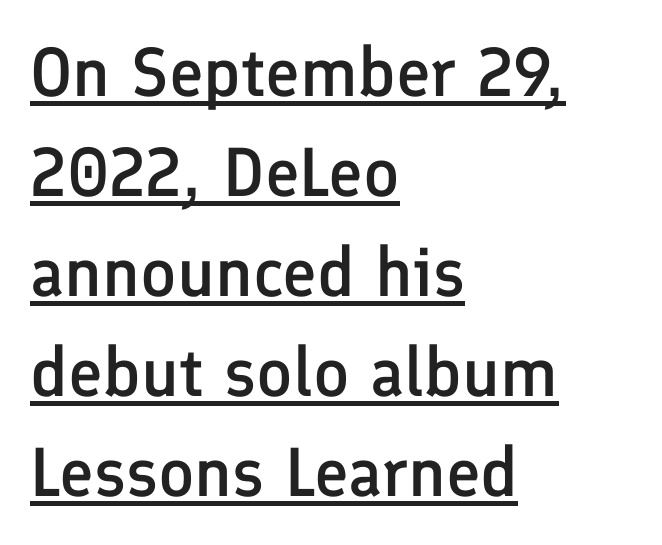
{"serif": "no", "italic": "no", "bold": "semi", "weight": "semibold", "width": "normal", "stroke_contrast": "low", "x_height": "medium", "monospaced": "no", "underline": "yes", "align": "left", "line_spacing": "normal", "line_spacing_ratio": 1.45, "letter_spacing": "normal", "letter_spacing_em": 0.0, "glyph_px": 69}
